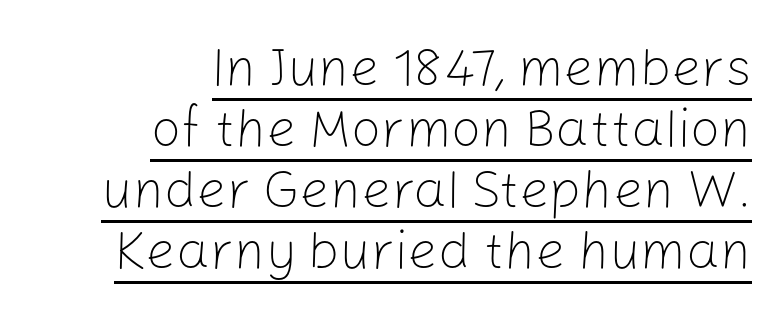
Q: Is the text bold? A: No.
Q: Is the text italic (slanted)? A: No, it is upright.
Q: Is the typeface a serif or a sans-serif typeface? A: Sans-serif.
Q: Is the text underlined? A: Yes.
Q: How is the paragraph aligned? A: Right-aligned.
Q: Is the spacing between letters normal or unusually wide? A: Normal.
Q: Is the spacing between lines tight, normal or loose? A: Tight.
Q: Width (condensed, normal, or wide)? A: Normal.
Q: Stroke contrast? A: Low.
Q: x-height? A: Medium.
Q: Monospaced? A: No.
